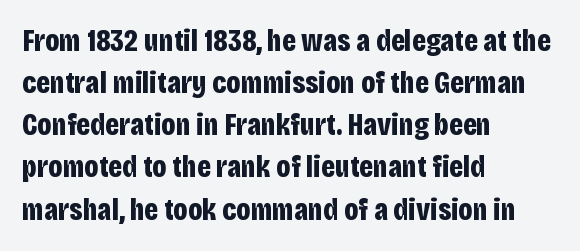
The image shows 31 px bold, condensed sans-serif type, upright; set left-aligned, normal line spacing (1.36x), normal letter spacing, not underlined; low stroke contrast and a large x-height.
